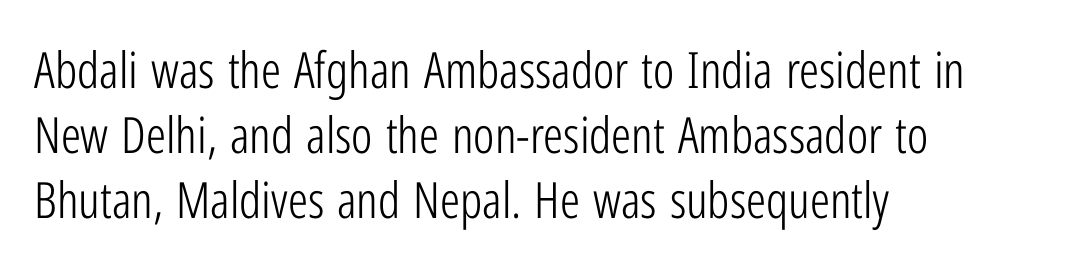
Q: Is the text bold? A: No.
Q: Is the text italic (slanted)? A: No, it is upright.
Q: Is the typeface a serif or a sans-serif typeface? A: Sans-serif.
Q: Is the text underlined? A: No.
Q: How is the paragraph aligned? A: Left-aligned.
Q: Is the spacing between letters normal or unusually wide? A: Normal.
Q: Is the spacing between lines tight, normal or loose? A: Normal.
Q: Width (condensed, normal, or wide)? A: Condensed.
Q: Stroke contrast? A: Low.
Q: x-height? A: Medium.
Q: Monospaced? A: No.
